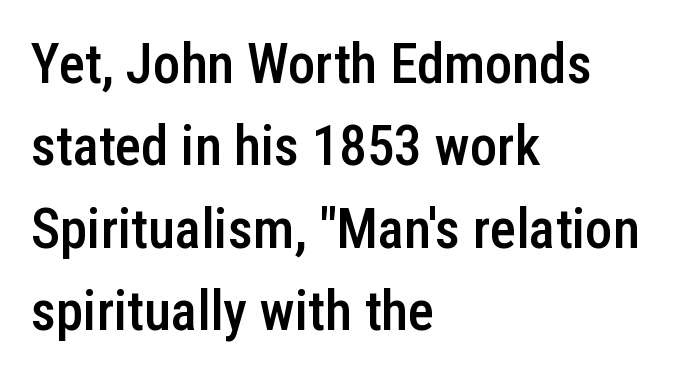
Q: Is the text bold? A: Semi-bold.
Q: Is the text italic (slanted)? A: No, it is upright.
Q: Is the typeface a serif or a sans-serif typeface? A: Sans-serif.
Q: Is the text underlined? A: No.
Q: How is the paragraph aligned? A: Left-aligned.
Q: Is the spacing between letters normal or unusually wide? A: Normal.
Q: Is the spacing between lines tight, normal or loose? A: Normal.
Q: Width (condensed, normal, or wide)? A: Condensed.
Q: Stroke contrast? A: Low.
Q: x-height? A: Medium.
Q: Monospaced? A: No.
